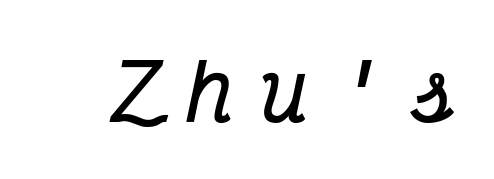
The image shows 77 px bold, condensed serif type, italic (leaning right), monospaced; set unusually wide letter spacing (+0.37 em), not underlined; medium stroke contrast and a medium x-height.
